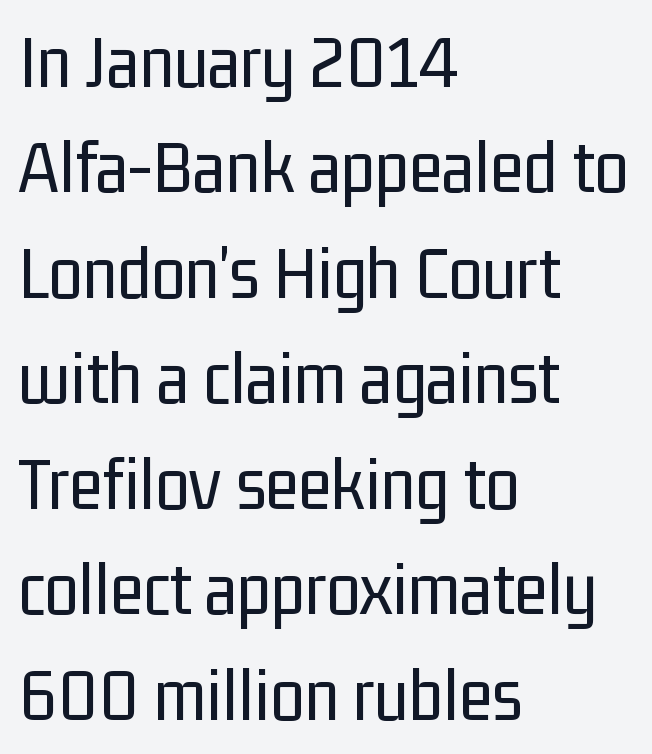
The image shows 77 px regular-weight, condensed sans-serif type, upright; set left-aligned, normal line spacing (1.37x), normal letter spacing, not underlined; low stroke contrast and a medium x-height.
